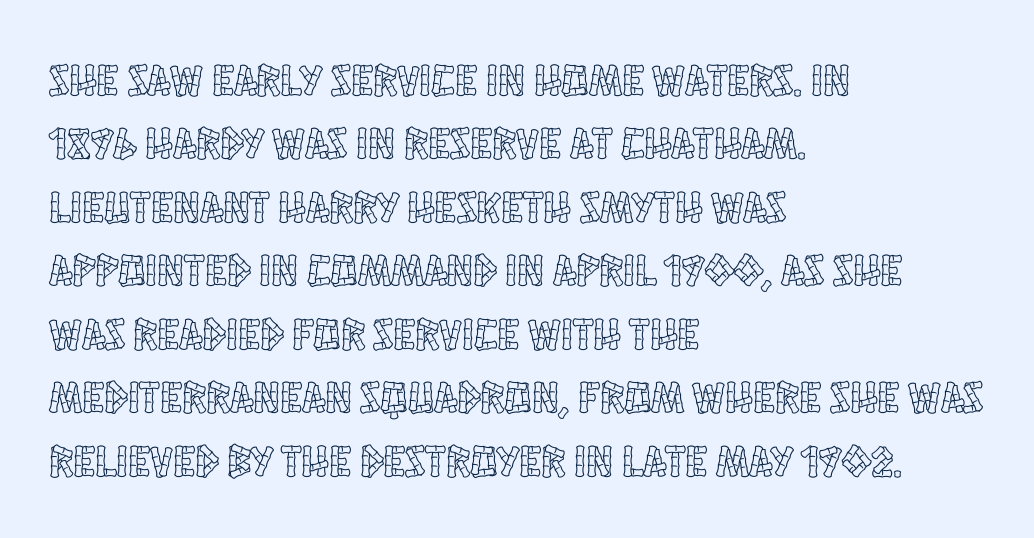
Q: Is the text italic (slanted)? A: No, it is upright.
Q: Is the text underlined? A: No.
Q: How is the paragraph aligned? A: Left-aligned.
Q: Is the spacing between letters normal or unusually wide? A: Normal.
Q: Is the spacing between lines tight, normal or loose? A: Normal.
Q: Width (condensed, normal, or wide)? A: Condensed.
Q: x-height? A: Large.
Q: Monospaced? A: No.
